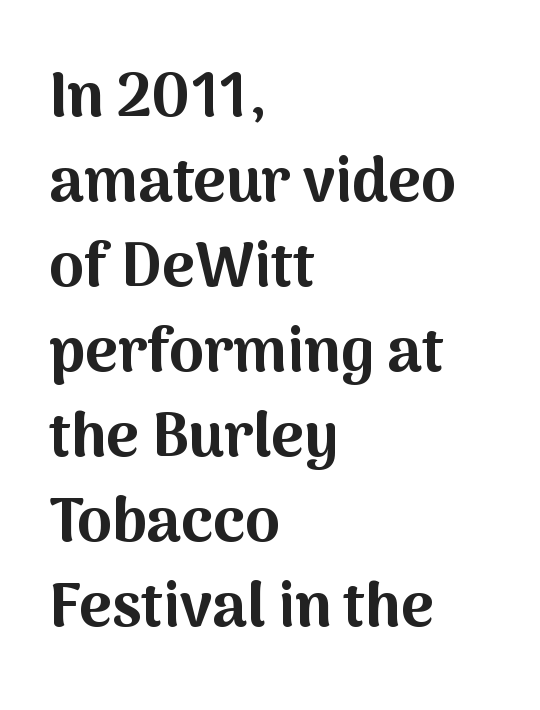
Q: Is the text bold? A: Yes.
Q: Is the text italic (slanted)? A: No, it is upright.
Q: Is the typeface a serif or a sans-serif typeface? A: Sans-serif.
Q: Is the text underlined? A: No.
Q: How is the paragraph aligned? A: Left-aligned.
Q: Is the spacing between letters normal or unusually wide? A: Normal.
Q: Is the spacing between lines tight, normal or loose? A: Normal.
Q: Width (condensed, normal, or wide)? A: Normal.
Q: Stroke contrast? A: Medium.
Q: x-height? A: Medium.
Q: Monospaced? A: No.
